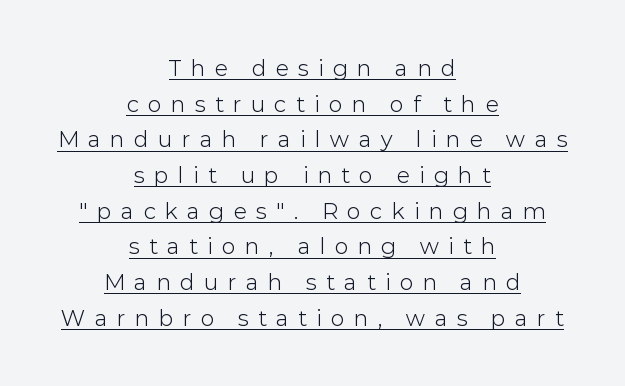
The image shows 21 px text type, upright; set centered, normal line spacing (1.7x), unusually wide letter spacing (+0.46 em), underlined.
